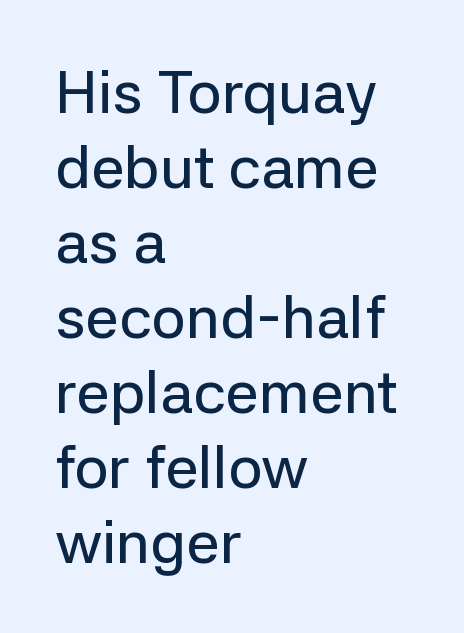
The image shows 60 px sans-serif type, upright; set left-aligned, normal line spacing (1.25x), normal letter spacing, not underlined; low stroke contrast and a medium x-height.
